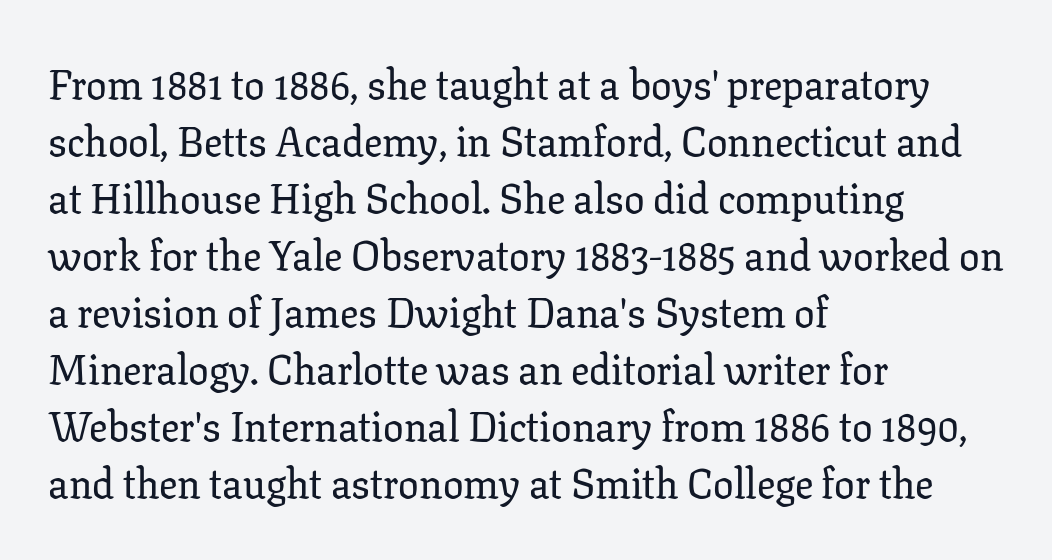
The lettering stays uniformly vertical, giving the passage a roman look. Leading: standard. The passage is arranged the way most books set body copy — flush left. Serifs: yes, visible at the terminals of the letterforms. Note the varied advance widths — an 'i' is clearly narrower than an 'm'. The specimen omits any rule beneath the text block's lines.
